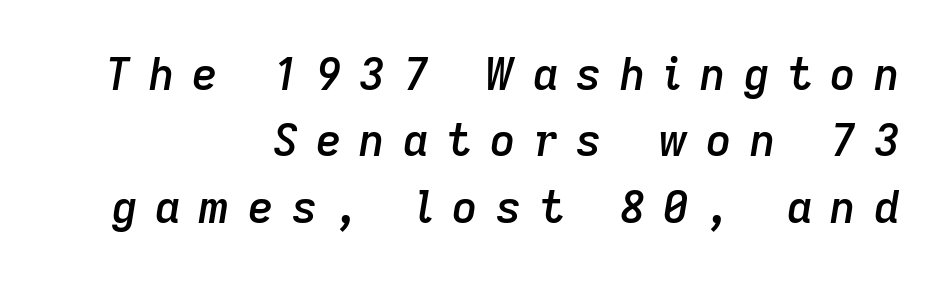
The image shows 44 px semibold type, italic (leaning right); set right-aligned, normal line spacing (1.51x), unusually wide letter spacing (+0.41 em), not underlined; low stroke contrast and a medium x-height.
